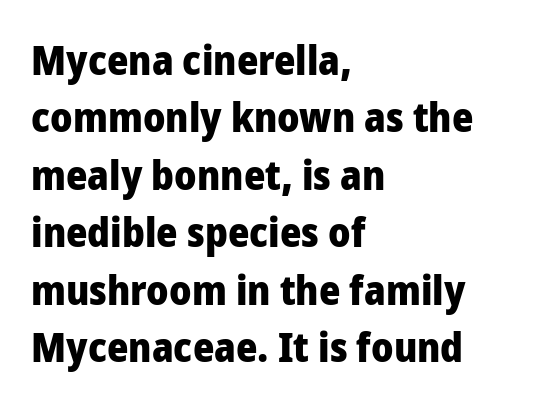
The image shows 41 px heavy sans-serif type, upright; set left-aligned, normal line spacing (1.4x), normal letter spacing, not underlined; low stroke contrast and a medium x-height.
